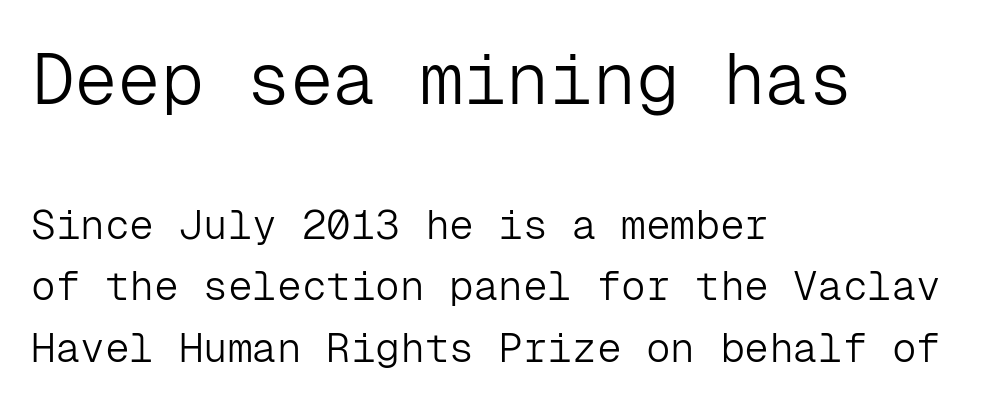
The image shows 72 px light sans-serif type, upright, monospaced; set left-aligned, normal line spacing (1.5x), normal letter spacing, not underlined; the first (top) block is 1.76x larger; low stroke contrast and a medium x-height.
